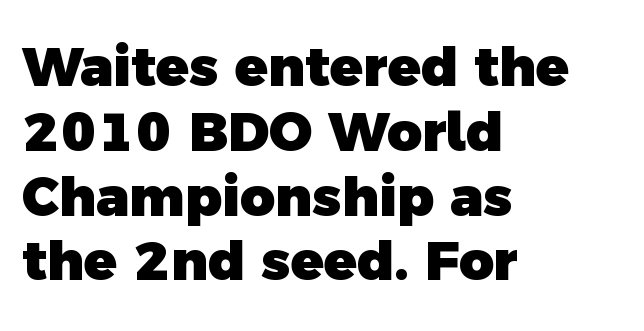
Q: Is the text bold? A: Yes.
Q: Is the typeface a serif or a sans-serif typeface? A: Sans-serif.
Q: Is the text underlined? A: No.
Q: How is the paragraph aligned? A: Left-aligned.
Q: Is the spacing between letters normal or unusually wide? A: Normal.
Q: Width (condensed, normal, or wide)? A: Normal.
Q: x-height? A: Medium.
Q: Monospaced? A: No.
